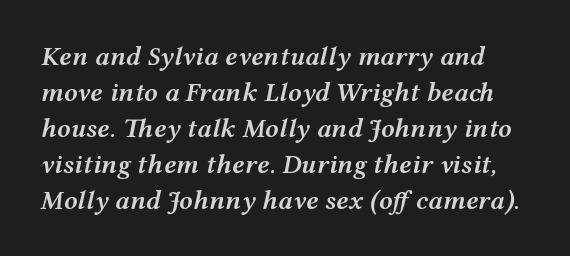
{"italic": "yes", "lean": "right", "slant_degrees": 12, "bold": "semi", "underline": "no", "line_spacing": "normal", "line_spacing_ratio": 1.33, "letter_spacing": "normal", "letter_spacing_em": 0.0, "glyph_px": 27}
